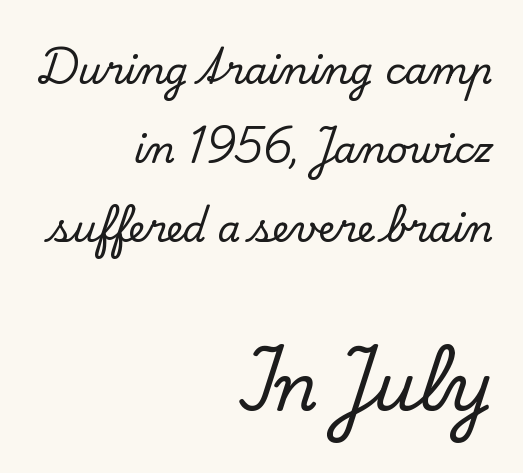
Is the block centered? No — it sits flush against the right margin. Students, observe: this is what heavily led, spacious text looks like. The rendering shows small feet on the letterforms — a serif design. Underlining? Definitely not there.
